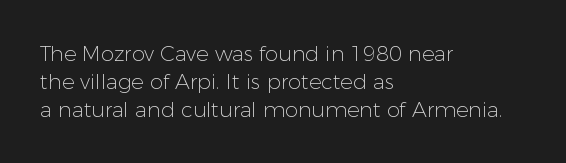
The paragraph has a hard left edge and a soft right edge. Rows of type keep a routine distance in the vertical direction. The letters sit at their default tracking, neither squeezed nor spread. Posture: vertical.
